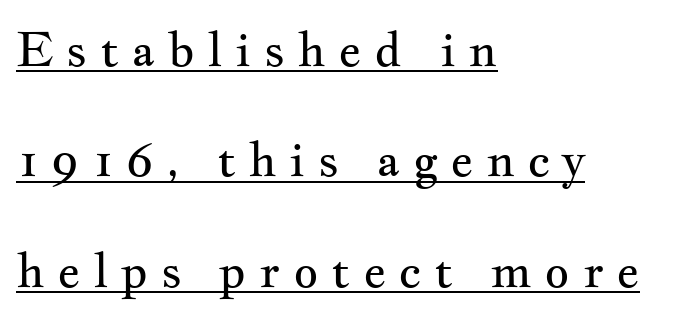
The tracking reads as deliberately expanded to a designer's eye. The sample's only ornament is a line tracing under the words. Proportional: the letters do not fall into vertical columns. The glyphs in this specimen are seriffed.
